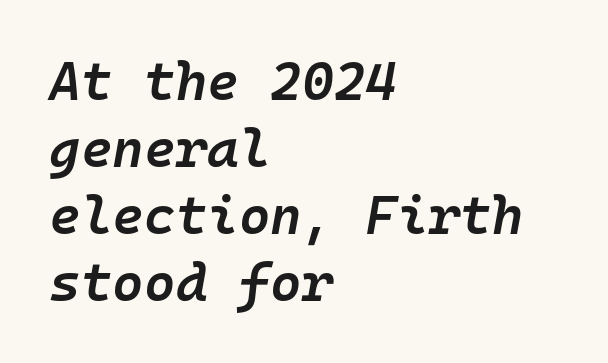
{"italic": "yes", "lean": "right", "slant_degrees": 10, "bold": "semi", "weight": "semibold", "width": "normal", "stroke_contrast": "low", "x_height": "medium", "monospaced": "yes", "underline": "no", "align": "left", "line_spacing_ratio": 1.24, "letter_spacing": "normal", "letter_spacing_em": 0.0, "glyph_px": 54}
